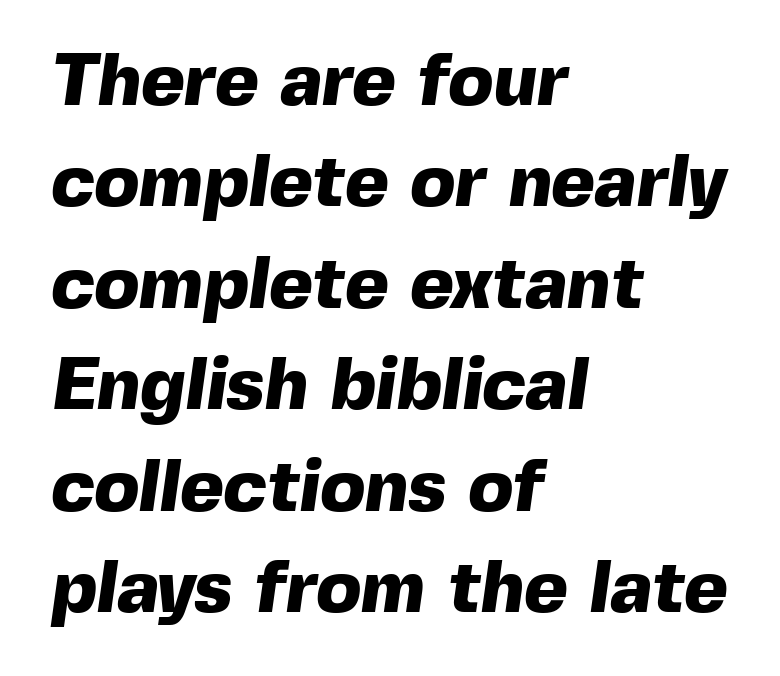
The image shows 74 px heavy sans-serif type; set left-aligned, normal line spacing (1.37x), normal letter spacing, not underlined; a medium x-height.
